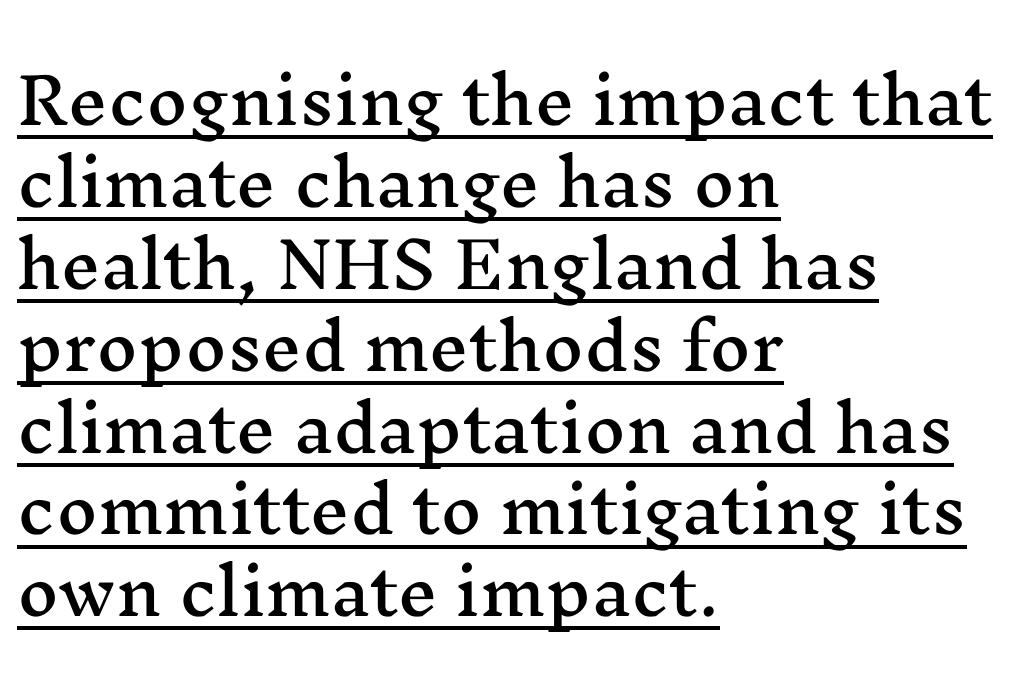
{"serif": "yes", "italic": "no", "width": "wide", "stroke_contrast": "medium", "x_height": "medium", "monospaced": "no", "underline": "yes", "align": "left", "line_spacing": "normal", "line_spacing_ratio": 1.3, "letter_spacing": "normal", "letter_spacing_em": 0.0, "glyph_px": 63}
